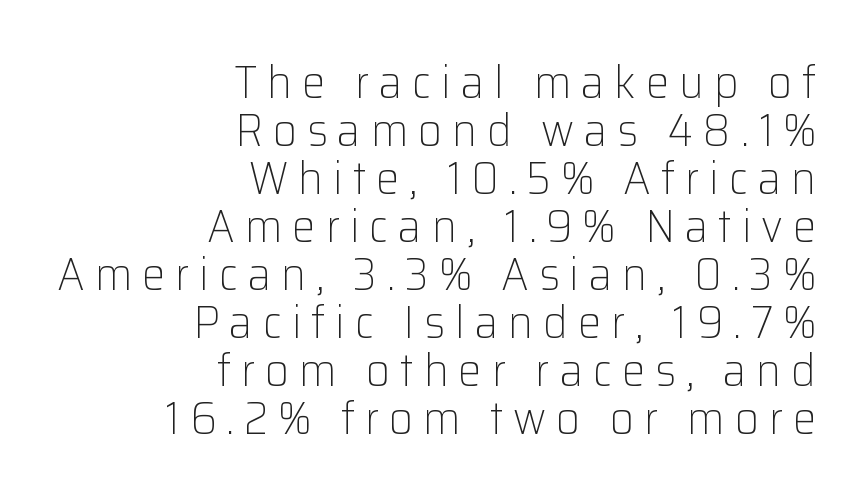
{"serif": "no", "italic": "no", "bold": "no", "weight": "light", "width": "normal", "stroke_contrast": "low", "x_height": "medium", "monospaced": "no", "underline": "no", "align": "right", "line_spacing": "tight", "line_spacing_ratio": 1.02, "letter_spacing": "wide", "letter_spacing_em": 0.21, "glyph_px": 47}
